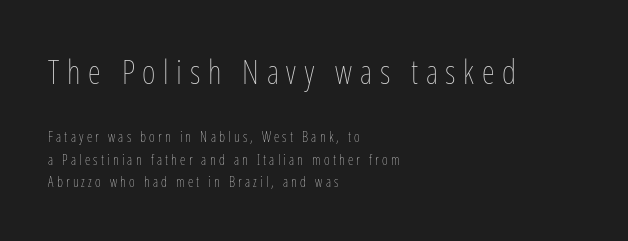
{"italic": "no", "bold": "no", "weight": "thin", "width": "condensed", "stroke_contrast": "low", "x_height": "medium", "monospaced": "no", "underline": "no", "align": "left", "line_spacing": "normal", "line_spacing_ratio": 1.6, "letter_spacing": "wide", "letter_spacing_em": 0.23, "larger_block": "first", "size_ratio": 2.36, "glyph_px": 33}
